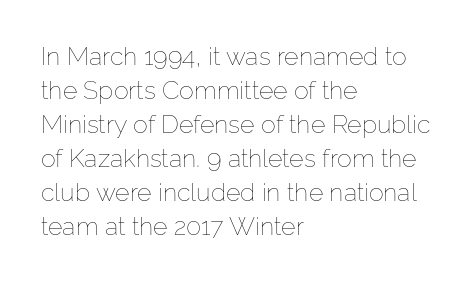
{"italic": "no", "bold": "no", "underline": "no", "align": "left", "line_spacing": "normal", "line_spacing_ratio": 1.36, "letter_spacing": "normal", "letter_spacing_em": 0.0, "glyph_px": 25}
